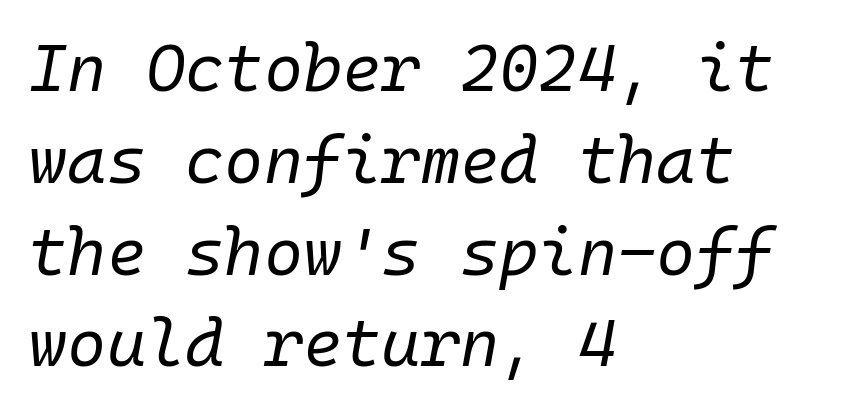
Q: Is the text bold? A: No.
Q: Is the text italic (slanted)? A: Yes, it leans right by about 10 degrees.
Q: Is the text underlined? A: No.
Q: How is the paragraph aligned? A: Left-aligned.
Q: Is the spacing between letters normal or unusually wide? A: Normal.
Q: Is the spacing between lines tight, normal or loose? A: Normal.
Q: Width (condensed, normal, or wide)? A: Normal.
Q: Stroke contrast? A: Low.
Q: x-height? A: Medium.
Q: Monospaced? A: Yes.
